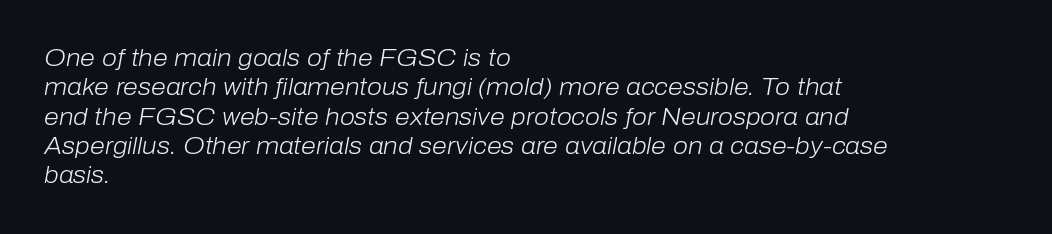
{"italic": "yes", "lean": "right", "slant_degrees": 10, "bold": "no", "underline": "no", "align": "left", "line_spacing_ratio": 1.22, "letter_spacing": "normal", "letter_spacing_em": 0.0, "glyph_px": 24}
